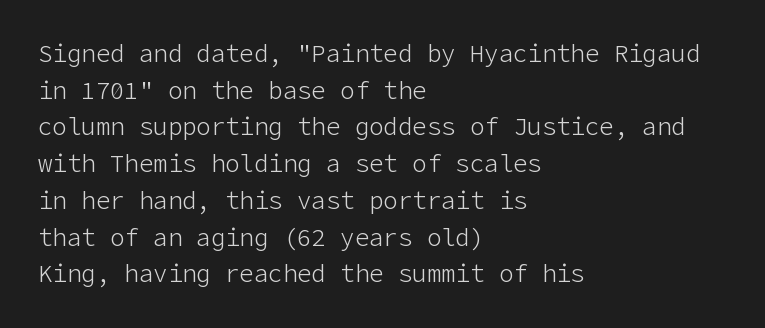
Q: Is the text bold? A: No.
Q: Is the text italic (slanted)? A: No, it is upright.
Q: Is the text underlined? A: No.
Q: How is the paragraph aligned? A: Left-aligned.
Q: Is the spacing between letters normal or unusually wide? A: Normal.
Q: Is the spacing between lines tight, normal or loose? A: Normal.
